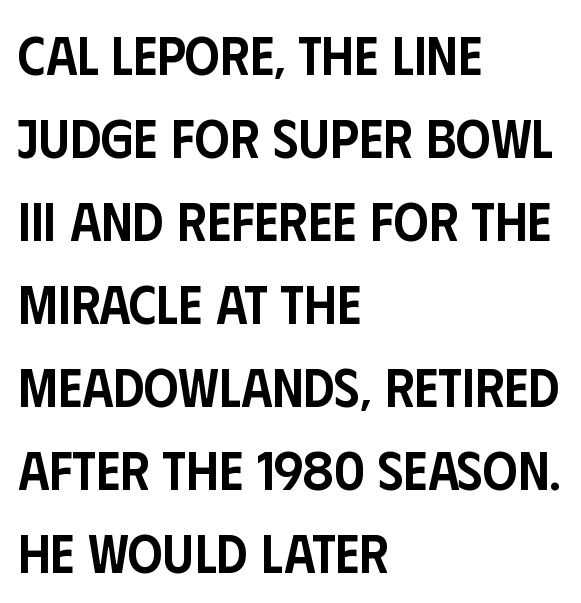
{"serif": "no", "italic": "no", "bold": "semi", "weight": "semibold", "width": "condensed", "stroke_contrast": "low", "x_height": "large", "monospaced": "no", "underline": "no", "align": "left", "line_spacing": "normal", "line_spacing_ratio": 1.51, "letter_spacing": "normal", "letter_spacing_em": 0.0, "glyph_px": 55}
